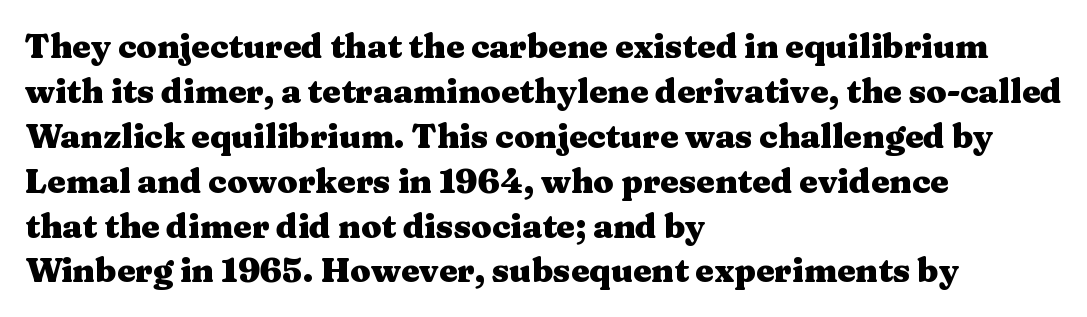
Q: Is the text bold? A: Yes.
Q: Is the text italic (slanted)? A: No, it is upright.
Q: Is the typeface a serif or a sans-serif typeface? A: Serif.
Q: Is the text underlined? A: No.
Q: How is the paragraph aligned? A: Left-aligned.
Q: Is the spacing between letters normal or unusually wide? A: Normal.
Q: Is the spacing between lines tight, normal or loose? A: Normal.
Q: Width (condensed, normal, or wide)? A: Wide.
Q: Stroke contrast? A: Medium.
Q: x-height? A: Medium.
Q: Monospaced? A: No.
